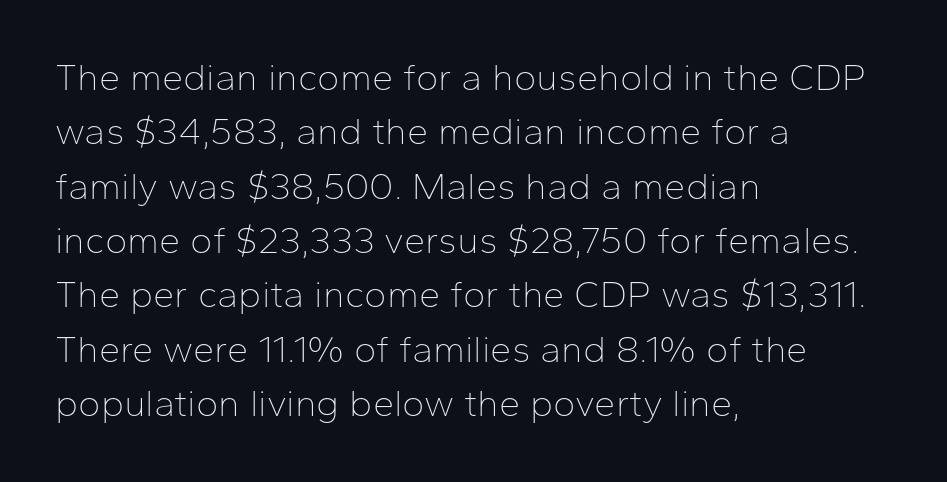
The image shows 38 px thin sans-serif type, upright; set left-aligned, normal line spacing (1.43x), normal letter spacing, not underlined; low stroke contrast and a medium x-height.
